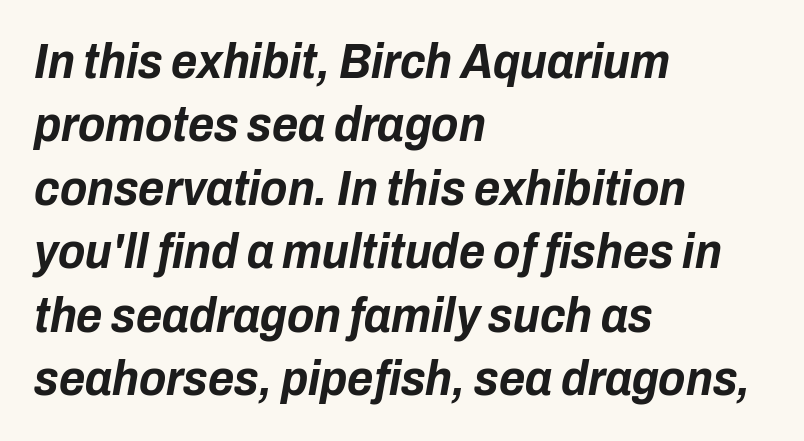
{"italic": "yes", "lean": "right", "slant_degrees": 10, "bold": "yes", "weight": "bold", "width": "condensed", "stroke_contrast": "low", "x_height": "medium", "monospaced": "no", "underline": "no", "align": "left", "line_spacing": "normal", "line_spacing_ratio": 1.27, "letter_spacing": "normal", "letter_spacing_em": 0.0, "glyph_px": 50}
